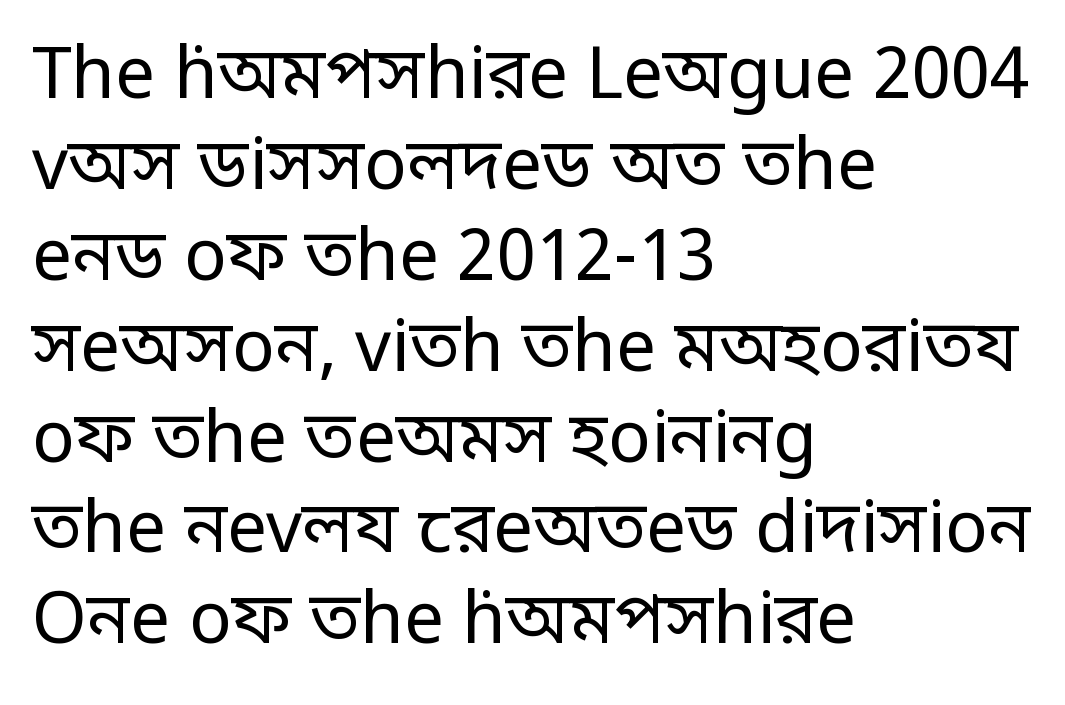
Each row of text sits above clean, open space. The face looks like a standard text weight, possibly lighter. Grotesque or geometric, the face here clearly has no serifs. Between one letter and the next there's only the usual sliver of space. Varying glyph widths throughout — classic text-font behaviour. Where is the straight margin? On the left.
